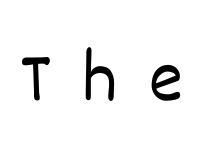
The weight tops out at a normal text grade. Think of a printed novel: that variable character pitch is what you see here. Underlining? Definitely not there. Nope, not italic — everything's standing straight. The face used here is rendered with a markedly widened letterfit.
